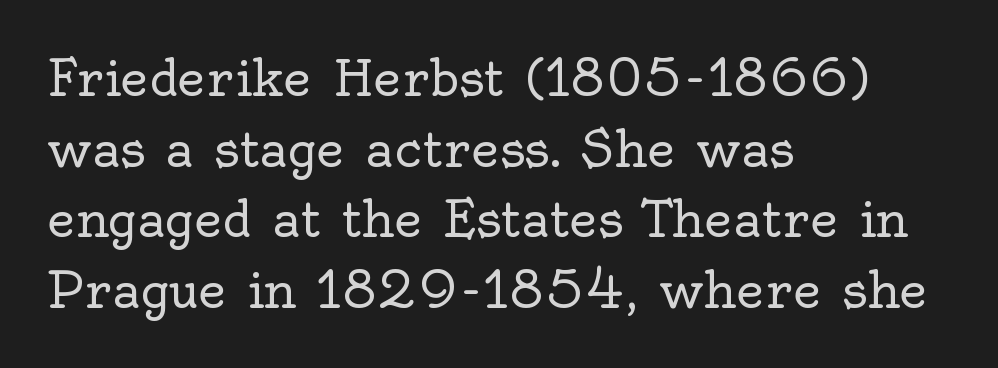
{"serif": "yes", "italic": "no", "bold": "no", "weight": "regular", "width": "normal", "x_height": "small", "monospaced": "no", "underline": "no", "align": "left", "line_spacing": "normal", "line_spacing_ratio": 1.44, "letter_spacing": "normal", "letter_spacing_em": 0.0, "glyph_px": 49}
